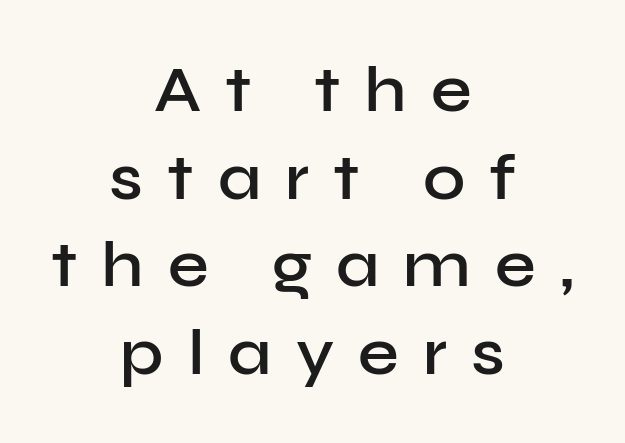
The image shows 65 px semibold sans-serif type, upright; set centered, normal line spacing (1.35x), unusually wide letter spacing (+0.37 em), not underlined; low stroke contrast and a medium x-height.
